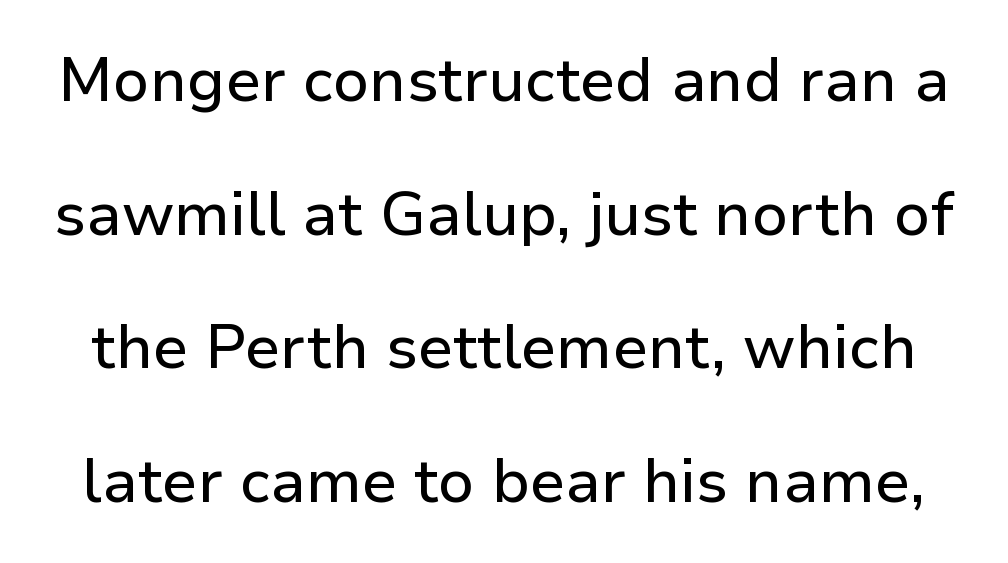
Q: Is the text italic (slanted)? A: No, it is upright.
Q: Is the typeface a serif or a sans-serif typeface? A: Sans-serif.
Q: Is the text underlined? A: No.
Q: Is the spacing between letters normal or unusually wide? A: Normal.
Q: Is the spacing between lines tight, normal or loose? A: Loose.
Q: Width (condensed, normal, or wide)? A: Normal.
Q: Stroke contrast? A: Low.
Q: x-height? A: Medium.
Q: Monospaced? A: No.
